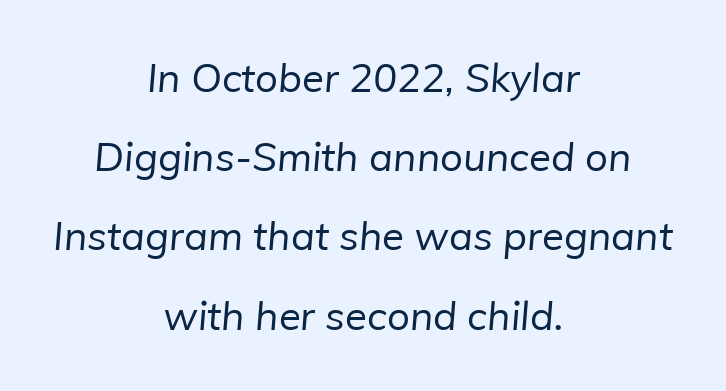
The image shows 40 px regular-weight sans-serif type; set centered, loose line spacing (1.98x), normal letter spacing, not underlined; low stroke contrast and a medium x-height.
